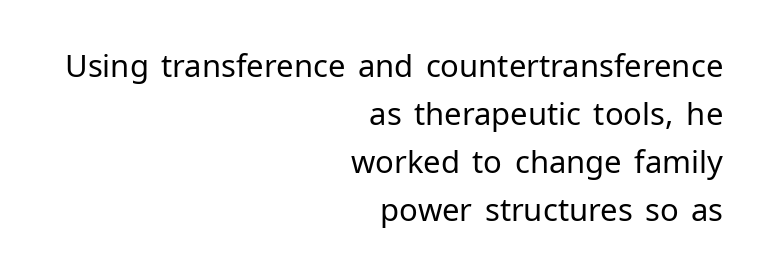
Q: Is the text bold? A: No.
Q: Is the text italic (slanted)? A: No, it is upright.
Q: Is the typeface a serif or a sans-serif typeface? A: Sans-serif.
Q: Is the text underlined? A: No.
Q: How is the paragraph aligned? A: Right-aligned.
Q: Is the spacing between letters normal or unusually wide? A: Normal.
Q: Is the spacing between lines tight, normal or loose? A: Normal.
Q: Width (condensed, normal, or wide)? A: Normal.
Q: Stroke contrast? A: Low.
Q: x-height? A: Medium.
Q: Monospaced? A: No.
